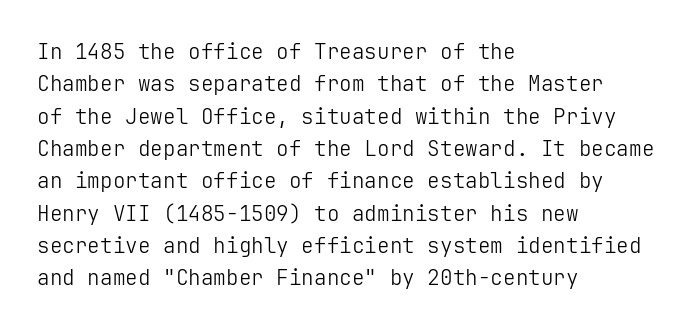
Words float on clear page, feet unadorned. Letters have the restrained weight of plain body copy at most. Horizontal alignment here is leftward, the default for most running prose. Whoever set this chose a conventional vertical rhythm. This sample uses an upright cut, with every glyph sitting square on the baseline.
